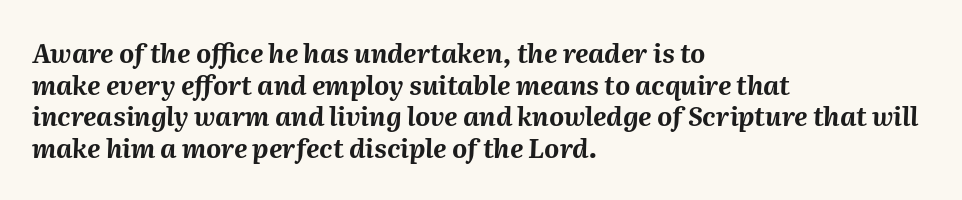
{"italic": "yes", "lean": "right", "slant_degrees": 2, "bold": "yes", "underline": "no", "align": "left", "line_spacing_ratio": 1.22, "letter_spacing": "normal", "letter_spacing_em": 0.0, "glyph_px": 26}
